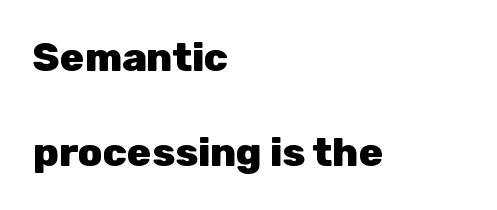
{"serif": "no", "italic": "no", "bold": "yes", "weight": "heavy", "width": "normal", "stroke_contrast": "low", "x_height": "medium", "monospaced": "no", "underline": "no", "align": "left", "line_spacing": "loose", "line_spacing_ratio": 2.38, "letter_spacing": "normal", "letter_spacing_em": 0.0, "glyph_px": 40}
